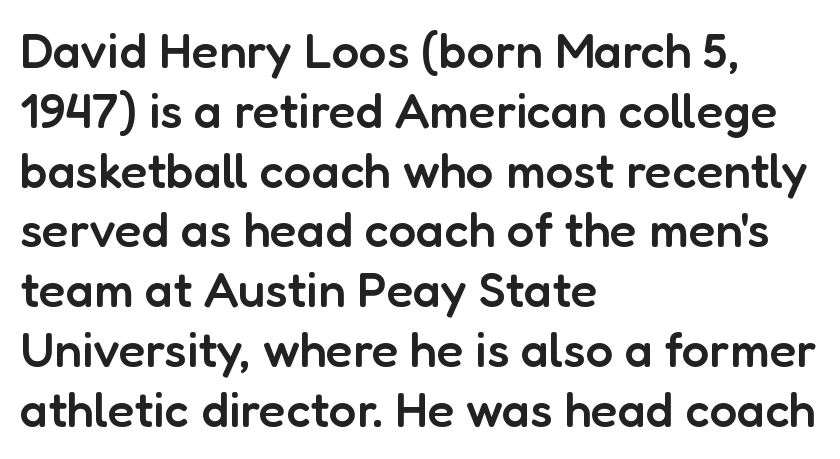
The image shows 49 px semibold sans-serif type, upright; set left-aligned, line spacing 1.22x, normal letter spacing, not underlined; low stroke contrast and a medium x-height.
